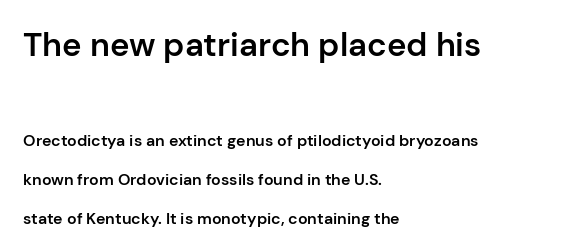
Q: Is the text bold? A: Semi-bold.
Q: Is the text italic (slanted)? A: No, it is upright.
Q: Is the typeface a serif or a sans-serif typeface? A: Sans-serif.
Q: Is the text underlined? A: No.
Q: How is the paragraph aligned? A: Left-aligned.
Q: Is the spacing between letters normal or unusually wide? A: Normal.
Q: Is the spacing between lines tight, normal or loose? A: Loose.
Q: Which block of text is set in a larger size, the first (top) or the second (bottom)? A: The first (top) one.
Q: Width (condensed, normal, or wide)? A: Normal.
Q: Stroke contrast? A: Low.
Q: x-height? A: Medium.
Q: Monospaced? A: No.
